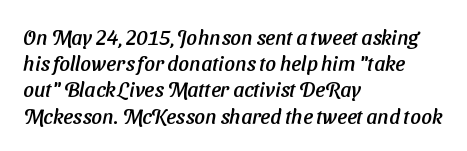
{"underline": "no", "align": "left", "line_spacing": "normal", "line_spacing_ratio": 1.25, "letter_spacing": "normal", "letter_spacing_em": 0.0, "glyph_px": 21}
